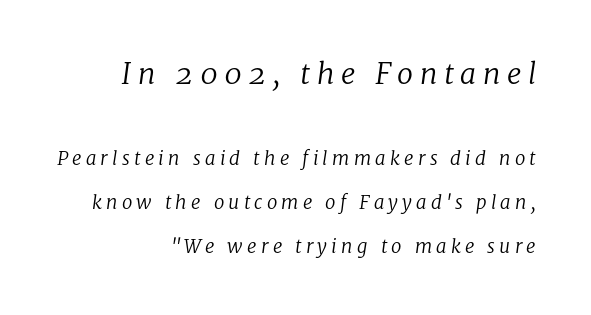
The image shows 29 px regular-weight serif type, italic (leaning right); set right-aligned, loose line spacing (2.33x), unusually wide letter spacing (+0.22 em), not underlined; the first (top) block is 1.53x larger; low stroke contrast and a medium x-height.
